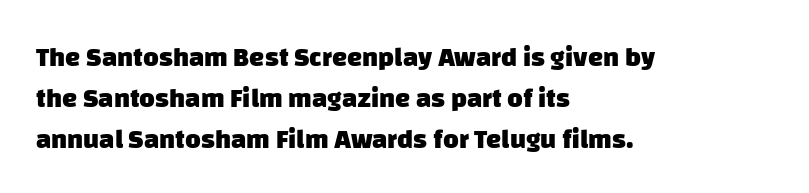
If you drew a ruler down the left edge, every line would touch it. Tracking value appears to be zero — textbook default spacing. In terms of weight, the rendering is a true, heavy bold. Horizontal bands of white between lines are of average thickness.
